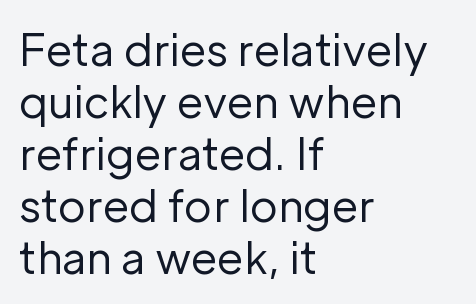
Q: Is the text bold? A: No.
Q: Is the text italic (slanted)? A: No, it is upright.
Q: Is the typeface a serif or a sans-serif typeface? A: Sans-serif.
Q: Is the text underlined? A: No.
Q: How is the paragraph aligned? A: Left-aligned.
Q: Is the spacing between letters normal or unusually wide? A: Normal.
Q: Width (condensed, normal, or wide)? A: Normal.
Q: Stroke contrast? A: Low.
Q: x-height? A: Medium.
Q: Monospaced? A: No.
